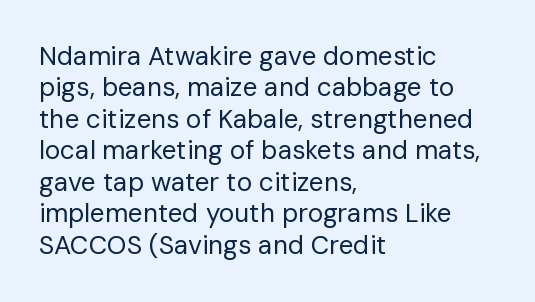
The image shows 26 px text type, upright; set left-aligned, line spacing 1.21x, normal letter spacing, not underlined.
